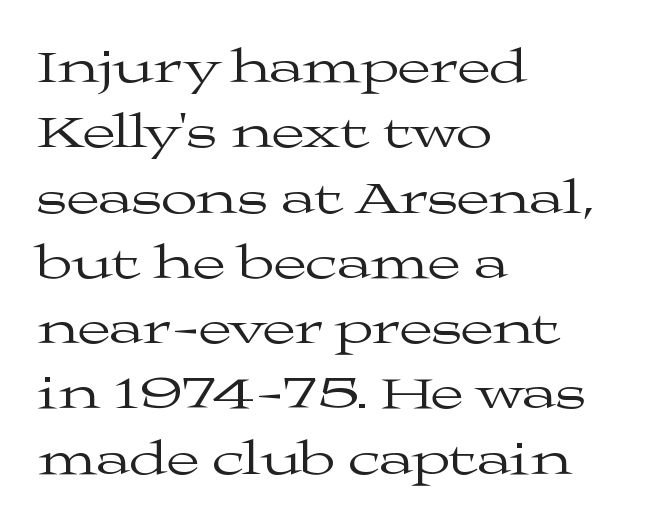
Q: Is the text bold? A: No.
Q: Is the text italic (slanted)? A: No, it is upright.
Q: Is the typeface a serif or a sans-serif typeface? A: Serif.
Q: Is the text underlined? A: No.
Q: How is the paragraph aligned? A: Left-aligned.
Q: Is the spacing between letters normal or unusually wide? A: Normal.
Q: Is the spacing between lines tight, normal or loose? A: Normal.
Q: Width (condensed, normal, or wide)? A: Wide.
Q: Stroke contrast? A: Medium.
Q: x-height? A: Medium.
Q: Monospaced? A: No.
